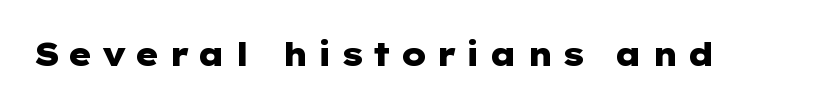
Just letters on the line, the space beneath them empty. You can tell from the bare stems that sans-serif type was used. The type is letterspaced generously, with wide tracking. Ascenders rise straight up at ninety degrees. As a designer I'd log this as weight 700, bold.
